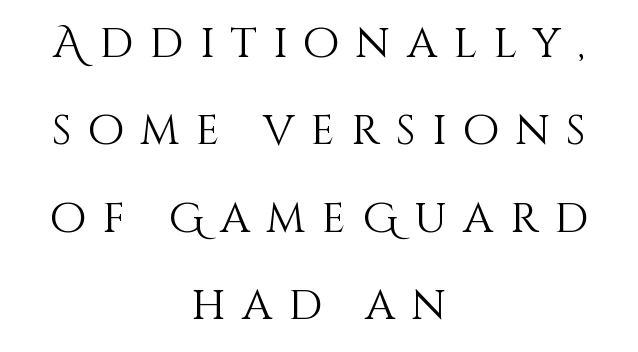
Q: Is the text bold? A: No.
Q: Is the text italic (slanted)? A: No, it is upright.
Q: Is the text underlined? A: No.
Q: How is the paragraph aligned? A: Centered.
Q: Is the spacing between letters normal or unusually wide? A: Unusually wide.
Q: Is the spacing between lines tight, normal or loose? A: Loose.
Q: Width (condensed, normal, or wide)? A: Normal.
Q: Stroke contrast? A: Medium.
Q: x-height? A: Large.
Q: Monospaced? A: No.
